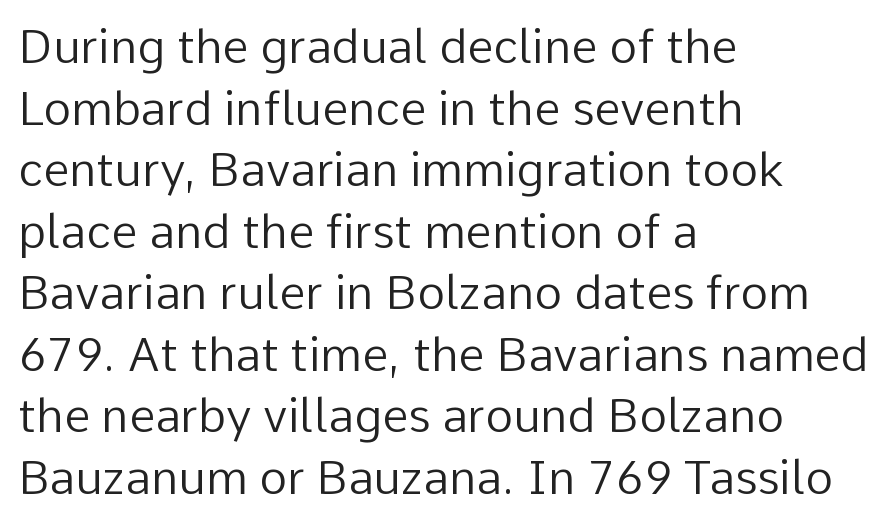
The rendering uses natural spacing where letterforms have individual widths. The axis of the letterforms is exactly vertical. A light-to-regular cut is what we see here. A normal amount of white space separates one row of letters from the next. Nothing unusual about the tracking: characters are spaced as the font intends.
